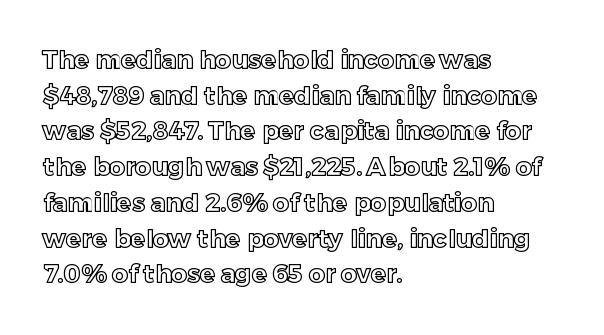
The image shows 25 px text type, upright; set left-aligned, normal line spacing (1.43x), normal letter spacing, not underlined.
